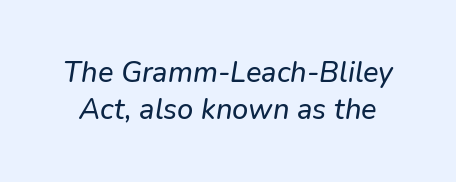
Caption: standard tracking, unaltered. Words float on clear page, feet unadorned. Spacing verdict: proportional, widths tailored to each character. Evenly set lines give the paragraph a standard silhouette.
